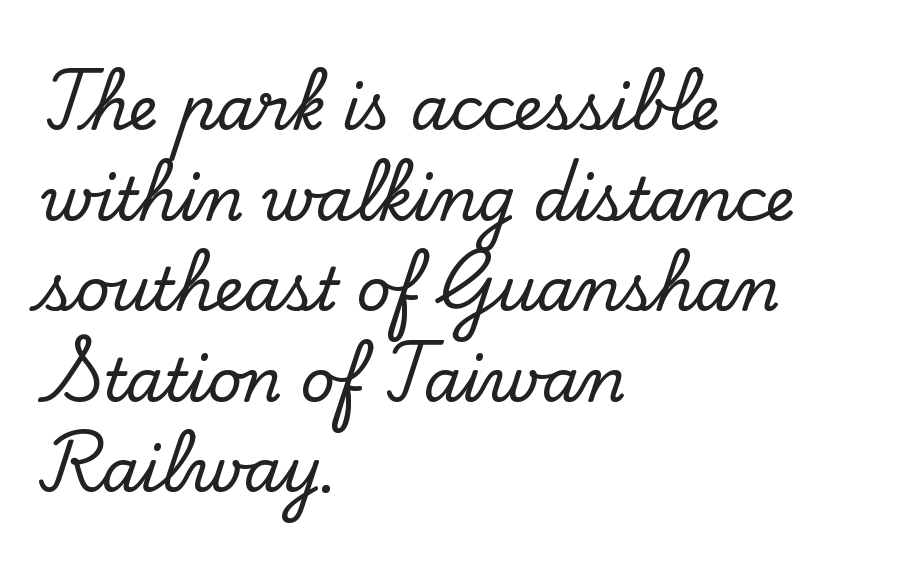
Font category for this specimen: serif. Clear beneath every line of the passage. No extra tracking has been applied to these lines. The letters advance in unequal steps, a hallmark of proportional type.
